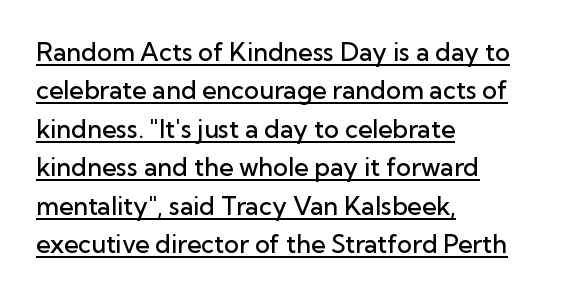
This block has exactly the height ordinary leading produces. Slightly chunky letters — semibold, I'd say, not full bold. Caption: lettering with a line underneath. The rendering anchors every line to the left-hand side. A roman cut, with each character standing at attention.
